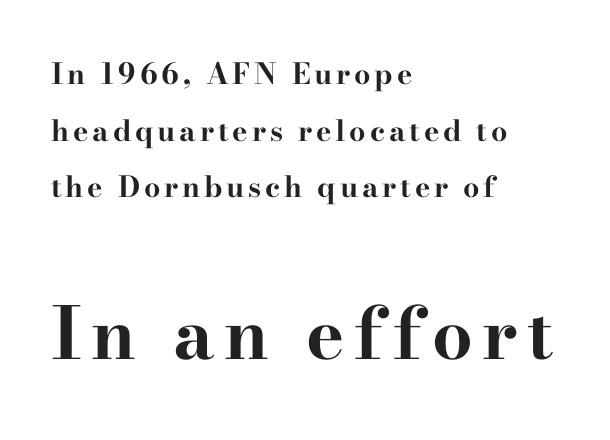
Layout note: lines flush left. The letters stand straight up with perfectly vertical stems. You could fit nearly another row in the gap between these rows. You'd pick this weight for a headline — it's a proper bold. The foot of each line stays bare and open.
